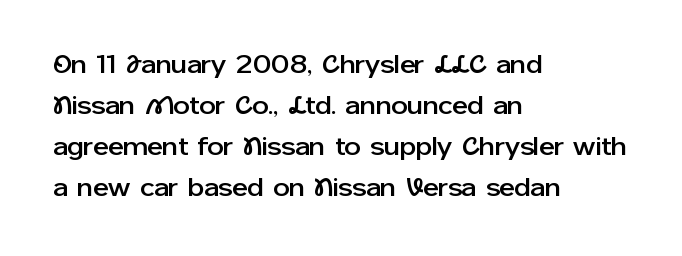
Descenders hang freely into open space. The font's upright variant was chosen for this text. Alignment: flush left. Leading: standard. The letterforms sit shoulder to shoulder at normal distance.
